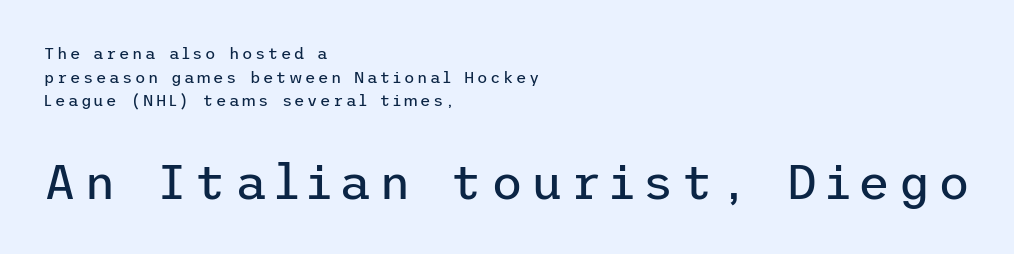
Quick note: underline off. The leading is moderate, giving the passage an even texture. The face used here is a sans, in the tradition of grotesques and geometrics. One-word summary of the alignment: left.
